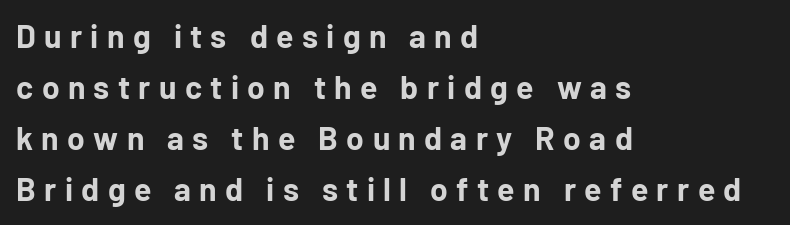
{"serif": "no", "italic": "no", "bold": "yes", "weight": "bold", "width": "normal", "stroke_contrast": "low", "x_height": "medium", "monospaced": "no", "underline": "no", "align": "left", "line_spacing": "normal", "line_spacing_ratio": 1.59, "letter_spacing": "wide", "letter_spacing_em": 0.26, "glyph_px": 32}
